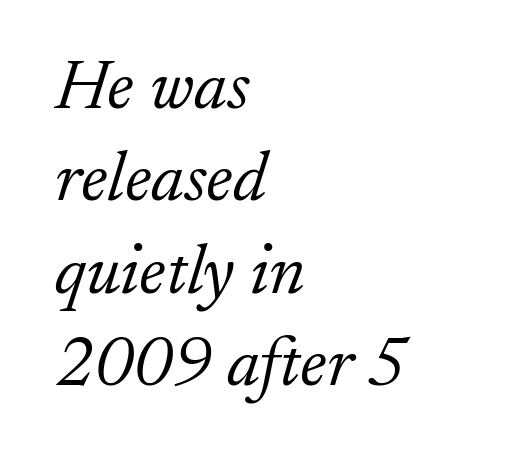
The letters sit at their default tracking, neither squeezed nor spread. Here the designer chose a conventional face with non-uniform glyph widths. Type without underlining. Interline gaps are of average width in this sample. The passage is arranged the way most books set body copy — flush left.
